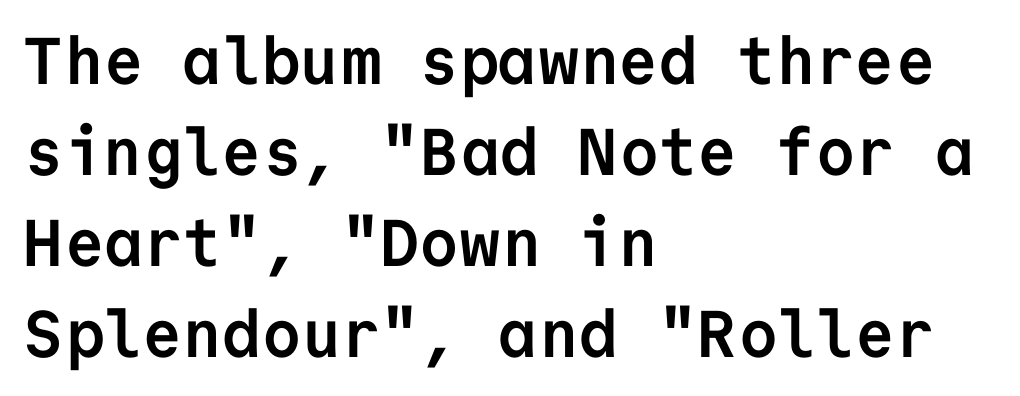
The specimen reads as upright at a glance. A typesetter would call this zero additional tracking. A normal amount of white space separates one row of letters from the next. The rendering anchors every line to the left-hand side. These lines are composed in type without serifs.
